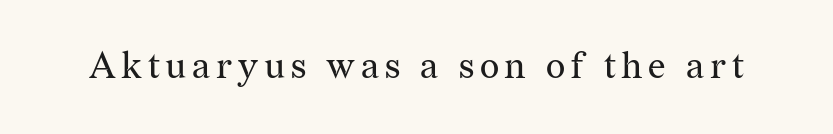
Q: Is the text bold? A: No.
Q: Is the text italic (slanted)? A: No, it is upright.
Q: Is the typeface a serif or a sans-serif typeface? A: Serif.
Q: Is the text underlined? A: No.
Q: Width (condensed, normal, or wide)? A: Normal.
Q: Stroke contrast? A: Medium.
Q: x-height? A: Medium.
Q: Monospaced? A: No.
